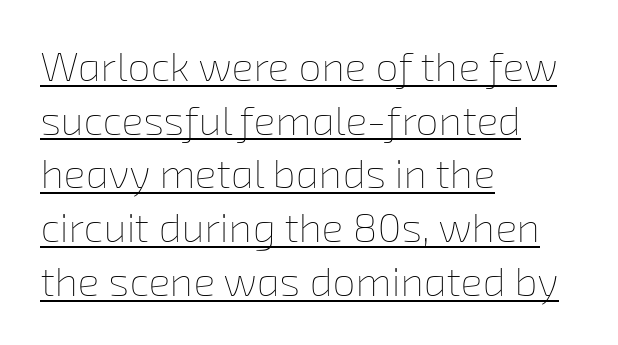
The image shows 41 px thin type; set left-aligned, normal line spacing (1.31x), normal letter spacing, underlined; low stroke contrast and a medium x-height.
